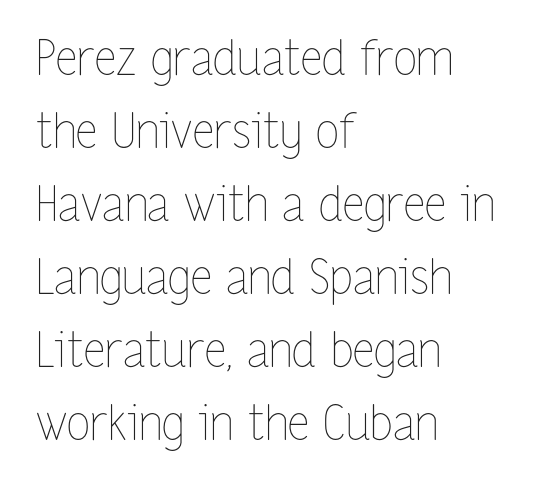
The strokes are not fattened; the text isn't bold. The baseline area is clear. When letters stand straight like this, we call the style roman or upright. The letters advance in unequal steps, a hallmark of proportional type. The setting favours the left margin, as ordinary paragraphs usually do. Whoever set this chose a conventional vertical rhythm.
